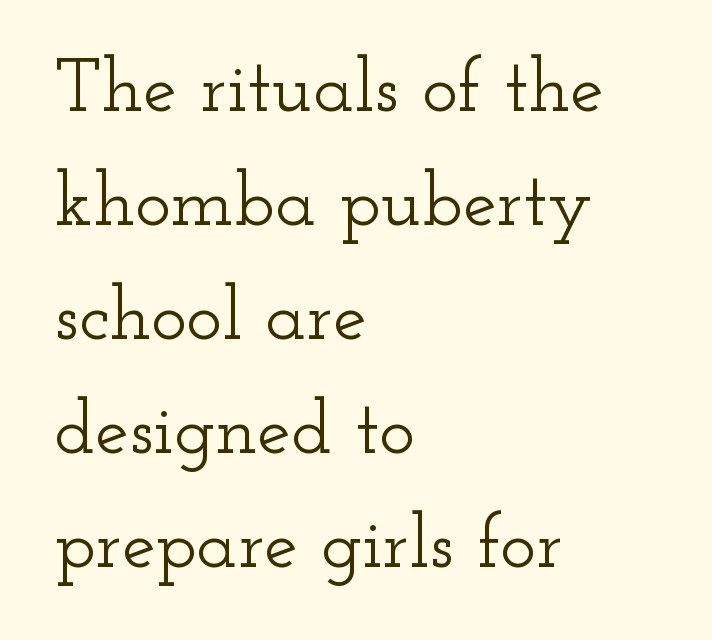
{"serif": "yes", "italic": "no", "width": "wide", "stroke_contrast": "low", "x_height": "small", "monospaced": "no", "underline": "no", "align": "left", "line_spacing": "normal", "line_spacing_ratio": 1.5, "letter_spacing": "normal", "letter_spacing_em": 0.0, "glyph_px": 76}
